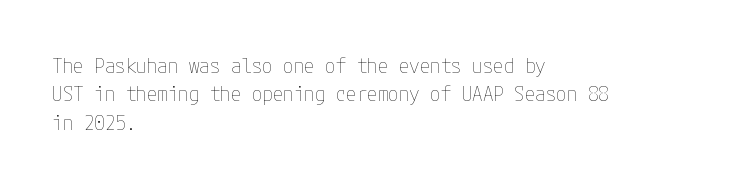
Q: Is the text bold? A: No.
Q: Is the text italic (slanted)? A: No, it is upright.
Q: Is the text underlined? A: No.
Q: How is the paragraph aligned? A: Left-aligned.
Q: Is the spacing between letters normal or unusually wide? A: Normal.
Q: Is the spacing between lines tight, normal or loose? A: Normal.
